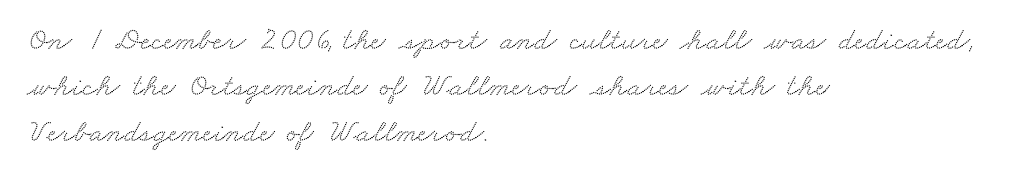
The image shows 32 px wide serif type; set left-aligned, normal line spacing (1.43x), normal letter spacing, not underlined; medium stroke contrast and a small x-height.
